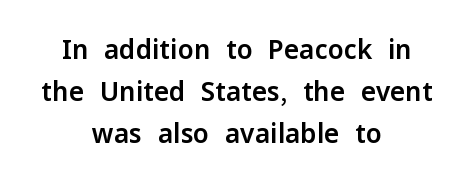
Between one letter and the next there's only the usual sliver of space. The specimen reads as upright at a glance. What's the leading like? Ordinary, nothing unusual. Casual observation: everything's sitting right in the middle.
